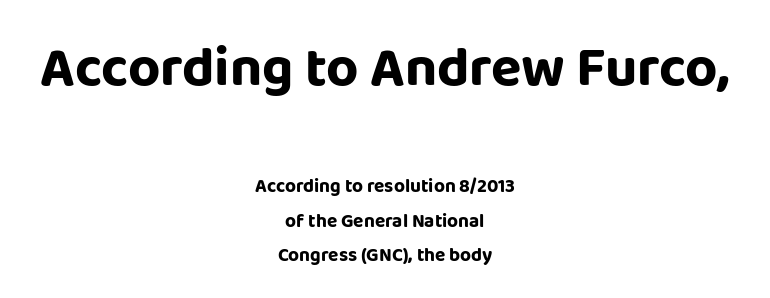
No italicization has been applied; the sample stays upright. Do the characters align in a grid? No, the font is proportional. Character size in the leading block exceeds that of the trailing block. Typographic density is high because the face is bold.
